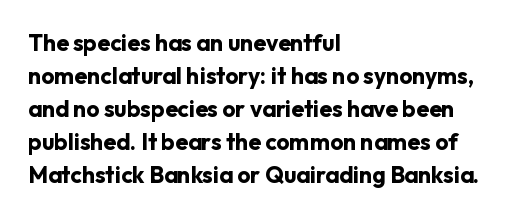
This sample keeps an unexceptional amount of space between lines. Strokes here are thick enough to call this a true bold. A student would call this left alignment; a typographer would say flush left, rag right. You can tell it's not italic because the verticals are truly vertical.
